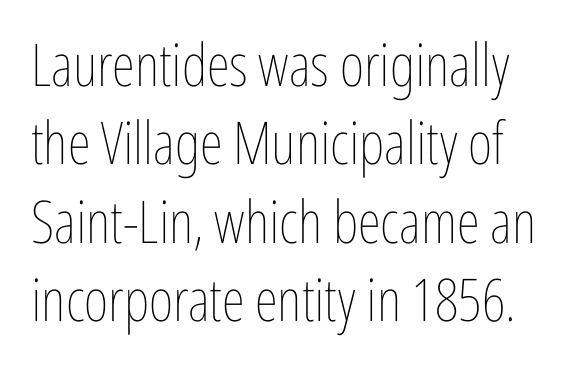
Compared with typical body copy, the letter spacing here is the same. Is this a fixed-width face? No — the glyphs have proportional, varying widths. The passage shown stacks its lines at a standard gap. Has an underline been added? It has not. Stem width sits at or under what a default text font uses. Is there any slant? The stems are plumb.
